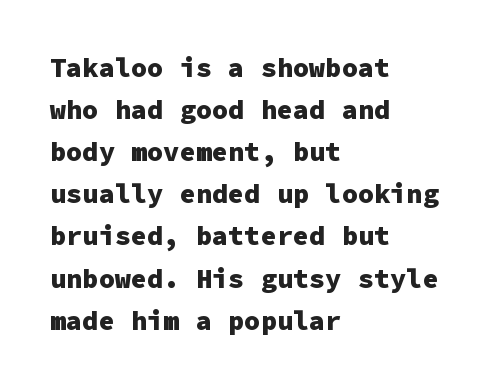
Nothing unusual about the tracking: characters are spaced as the font intends. Layout note: lines flush left. Does the lettering tilt? It doesn't — this is upright. The characters look thick and weighty, a clear bold. If you measured baseline to baseline, you'd find a middling distance. Underlining? Definitely not there.
